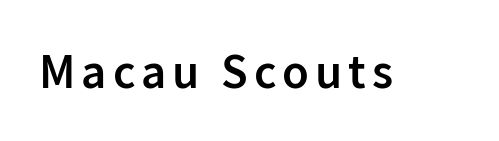
Descenders are the only things crossing below the line. Is this a fixed-width face? No — the glyphs have proportional, varying widths. Every stem runs plumb, perpendicular to the baseline. This is moderately heavy type, rendered in semibold. Observe the absence of serifs on each vertical stroke in this sample.
